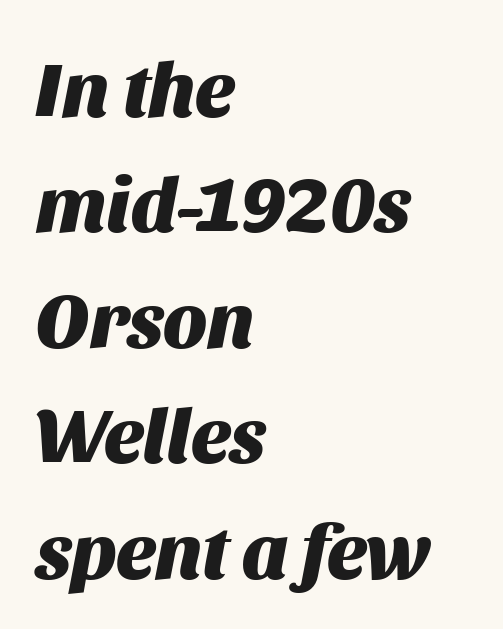
{"italic": "yes", "lean": "right", "slant_degrees": 11, "bold": "yes", "weight": "heavy", "width": "normal", "stroke_contrast": "medium", "x_height": "large", "monospaced": "no", "underline": "no", "align": "left", "line_spacing": "normal", "line_spacing_ratio": 1.48, "letter_spacing": "normal", "letter_spacing_em": 0.0, "glyph_px": 78}
